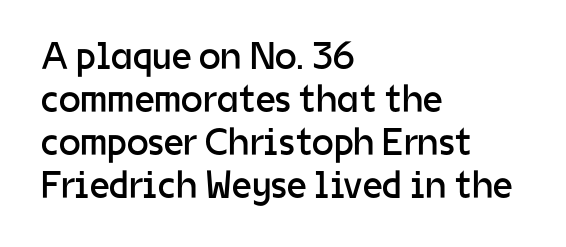
{"serif": "no", "italic": "no", "bold": "no", "weight": "regular", "width": "normal", "stroke_contrast": "low", "x_height": "medium", "monospaced": "no", "underline": "no", "align": "left", "line_spacing": "tight", "line_spacing_ratio": 1.1, "letter_spacing": "normal", "letter_spacing_em": 0.0, "glyph_px": 39}
